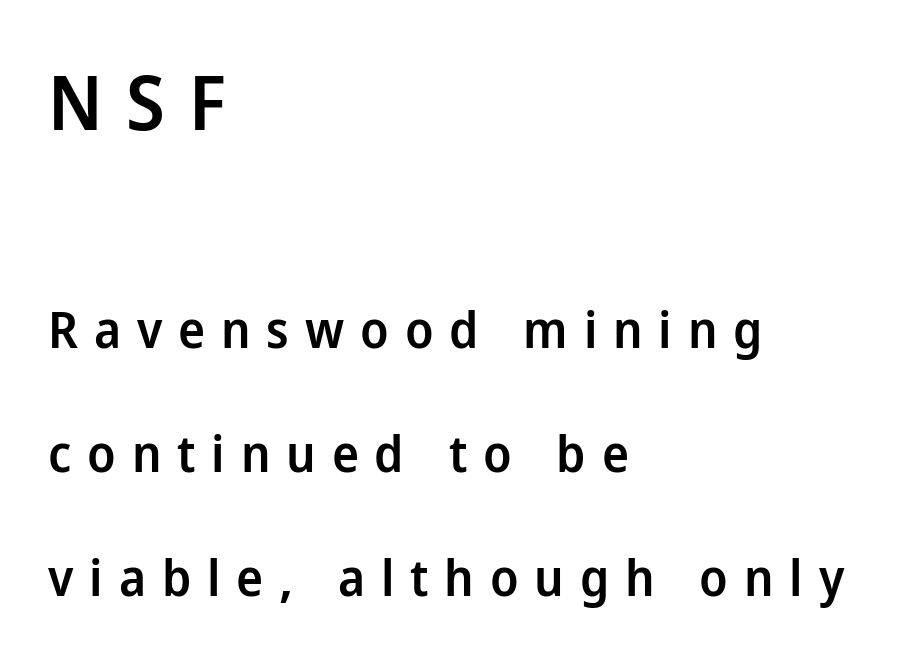
On the weight axis this lands at semibold, roughly 600. It's the straight-up-and-down kind of type. Lines of text with bare space underneath. Look at the glyph heights: the upper group is clearly the bigger setting.
